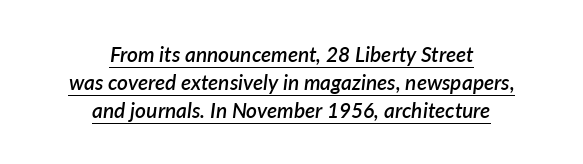
{"italic": "yes", "lean": "right", "slant_degrees": 7, "bold": "semi", "underline": "yes", "align": "center", "line_spacing": "normal", "line_spacing_ratio": 1.33, "letter_spacing": "normal", "letter_spacing_em": 0.0, "glyph_px": 21}
